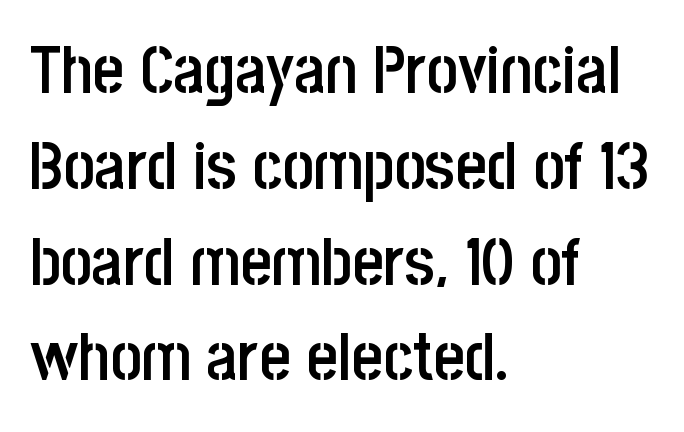
Q: Is the text bold? A: Semi-bold.
Q: Is the text italic (slanted)? A: No, it is upright.
Q: Is the typeface a serif or a sans-serif typeface? A: Sans-serif.
Q: Is the text underlined? A: No.
Q: How is the paragraph aligned? A: Left-aligned.
Q: Is the spacing between letters normal or unusually wide? A: Normal.
Q: Is the spacing between lines tight, normal or loose? A: Normal.
Q: Width (condensed, normal, or wide)? A: Condensed.
Q: Stroke contrast? A: Low.
Q: x-height? A: Large.
Q: Monospaced? A: No.
